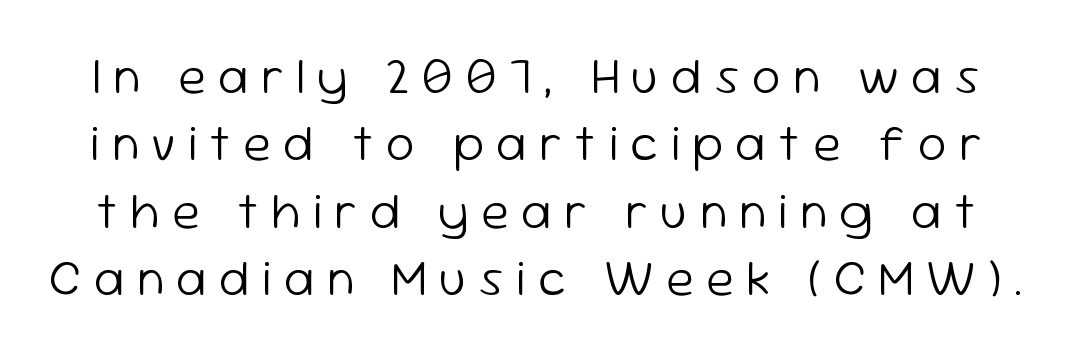
Q: Is the text bold? A: No.
Q: Is the text italic (slanted)? A: No, it is upright.
Q: Is the typeface a serif or a sans-serif typeface? A: Sans-serif.
Q: Is the text underlined? A: No.
Q: Is the spacing between letters normal or unusually wide? A: Unusually wide.
Q: Is the spacing between lines tight, normal or loose? A: Normal.
Q: Width (condensed, normal, or wide)? A: Normal.
Q: Stroke contrast? A: Low.
Q: x-height? A: Medium.
Q: Monospaced? A: No.
